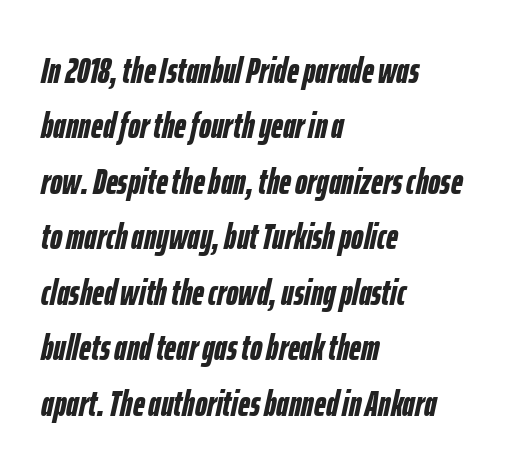
The image shows 37 px semibold, condensed type, italic (leaning right); set left-aligned, normal line spacing (1.5x), normal letter spacing, not underlined; low stroke contrast and a medium x-height.
